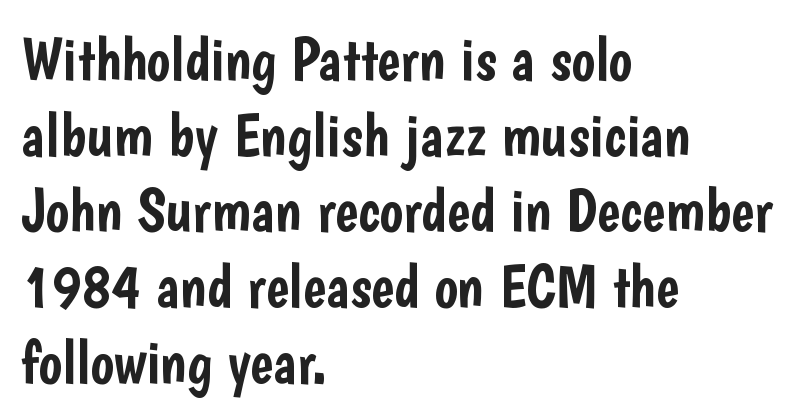
Q: Is the text italic (slanted)? A: No, it is upright.
Q: Is the typeface a serif or a sans-serif typeface? A: Sans-serif.
Q: Is the text underlined? A: No.
Q: How is the paragraph aligned? A: Left-aligned.
Q: Is the spacing between letters normal or unusually wide? A: Normal.
Q: Width (condensed, normal, or wide)? A: Condensed.
Q: Stroke contrast? A: Low.
Q: x-height? A: Medium.
Q: Monospaced? A: No.
